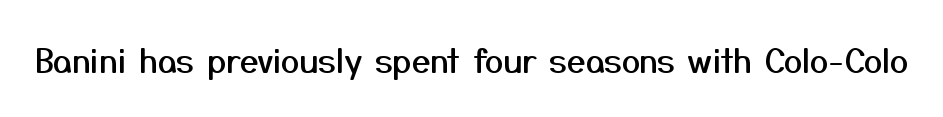
Q: Is the text italic (slanted)? A: No, it is upright.
Q: Is the typeface a serif or a sans-serif typeface? A: Sans-serif.
Q: Is the text underlined? A: No.
Q: Is the spacing between letters normal or unusually wide? A: Normal.
Q: Width (condensed, normal, or wide)? A: Normal.
Q: Stroke contrast? A: Medium.
Q: x-height? A: Medium.
Q: Monospaced? A: No.
